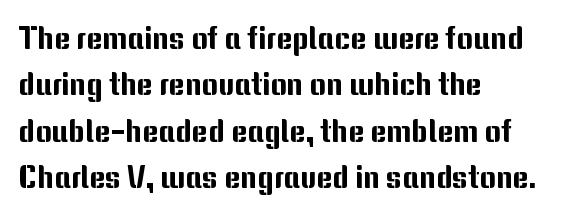
Q: Is the text italic (slanted)? A: No, it is upright.
Q: Is the typeface a serif or a sans-serif typeface? A: Sans-serif.
Q: Is the text underlined? A: No.
Q: How is the paragraph aligned? A: Left-aligned.
Q: Is the spacing between letters normal or unusually wide? A: Normal.
Q: Is the spacing between lines tight, normal or loose? A: Normal.
Q: Width (condensed, normal, or wide)? A: Normal.
Q: Stroke contrast? A: Medium.
Q: x-height? A: Medium.
Q: Monospaced? A: No.
